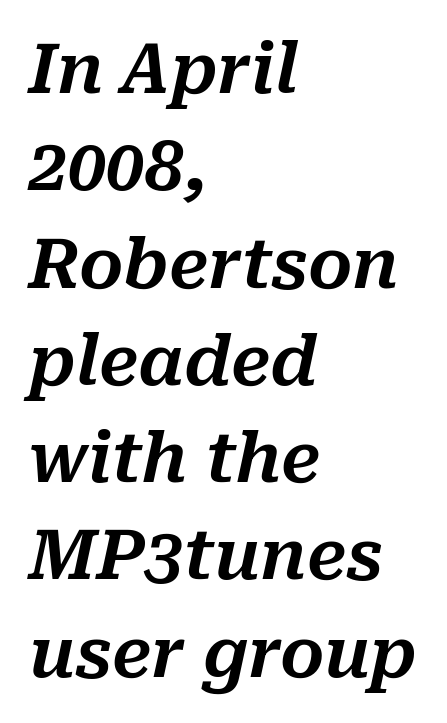
{"italic": "yes", "lean": "right", "slant_degrees": 10, "width": "normal", "stroke_contrast": "medium", "x_height": "medium", "monospaced": "no", "underline": "no", "align": "left", "line_spacing": "normal", "line_spacing_ratio": 1.41, "letter_spacing": "normal", "letter_spacing_em": 0.0, "glyph_px": 69}
